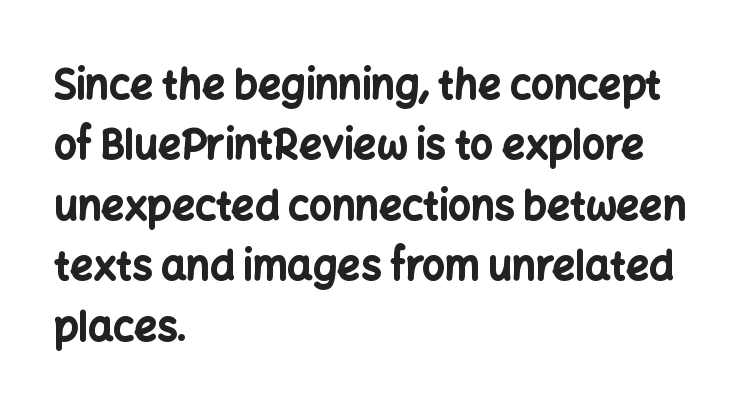
Q: Is the text bold? A: Yes.
Q: Is the text italic (slanted)? A: No, it is upright.
Q: Is the typeface a serif or a sans-serif typeface? A: Sans-serif.
Q: Is the text underlined? A: No.
Q: How is the paragraph aligned? A: Left-aligned.
Q: Is the spacing between letters normal or unusually wide? A: Normal.
Q: Is the spacing between lines tight, normal or loose? A: Normal.
Q: Width (condensed, normal, or wide)? A: Normal.
Q: Stroke contrast? A: Low.
Q: x-height? A: Medium.
Q: Monospaced? A: No.
